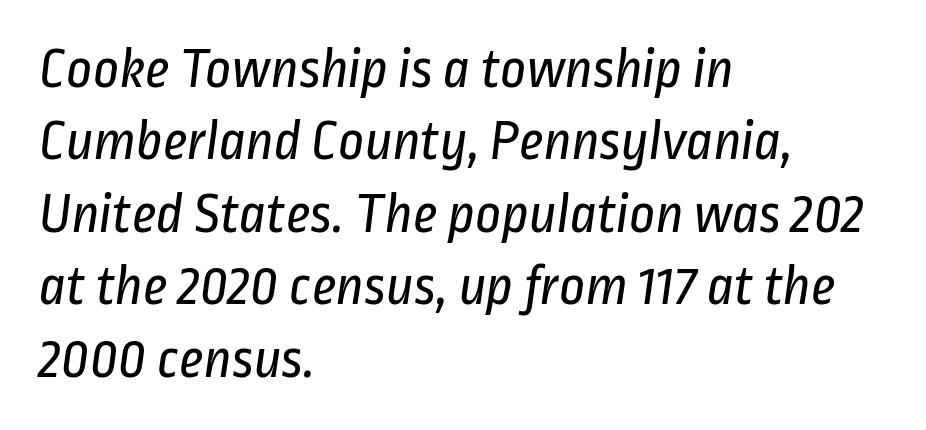
The image shows 57 px regular-weight, condensed sans-serif type; set left-aligned, normal line spacing (1.27x), normal letter spacing, not underlined; low stroke contrast and a medium x-height.
